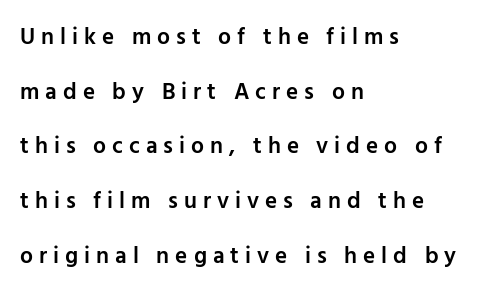
Tracking value appears strongly positive — letters spread wide. A clean baseline with only descenders dipping below it. The axis of the letterforms is exactly vertical. Compared with a centered layout, this one pins lines to the left instead. Summary of weight: moderately heavy, a semibold.
